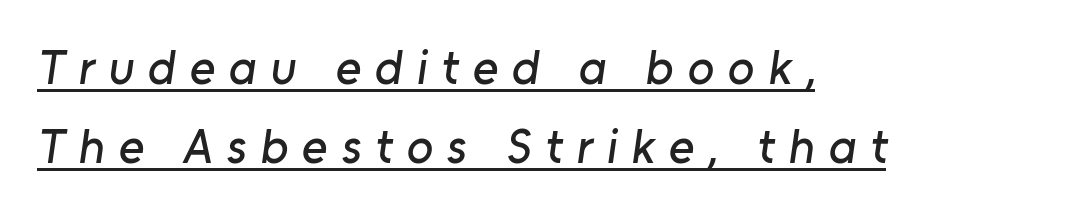
Observe the wide spacing: letters keep a clear distance from each other. Grotesque or geometric, the face here clearly has no serifs. Is this a fixed-width face? No — the glyphs have proportional, varying widths. These characters rest on top of a visible drawn line.
